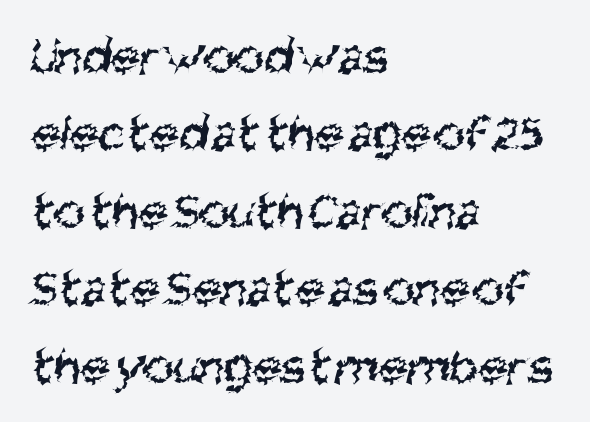
The image shows 53 px regular-weight, condensed sans-serif type; set left-aligned, normal line spacing (1.46x), normal letter spacing, not underlined; medium stroke contrast and a large x-height.
